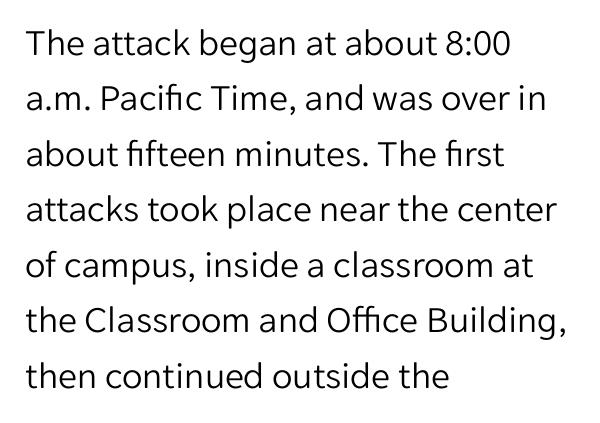
Character widths vary here, with narrow letters taking less room than wide ones. A light-to-regular cut is what we see here. Classification — sans serif. A typesetter would mark this as roman, not italic. The lines are quadded left. Underlining? Definitely not there.
